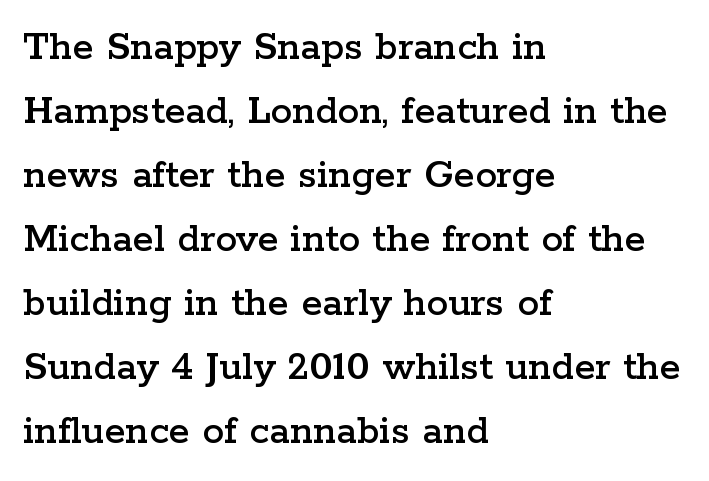
{"serif": "yes", "italic": "no", "width": "wide", "stroke_contrast": "low", "x_height": "medium", "monospaced": "no", "underline": "no", "align": "left", "line_spacing": "normal", "line_spacing_ratio": 1.49, "letter_spacing": "normal", "letter_spacing_em": 0.0, "glyph_px": 43}
